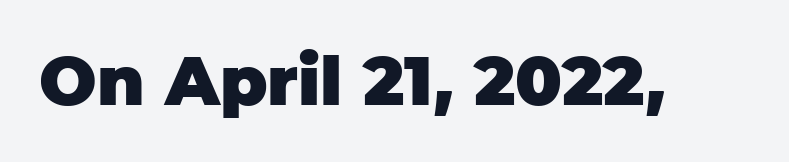
These lines are composed in type without serifs. Inter-character spacing is left at the font's built-in metrics. A typesetter would mark this as roman, not italic. Thick stems and heavy bowls — unmistakably bold. Think of a printed novel: that variable character pitch is what you see here. The space directly below the letters is spotless.
